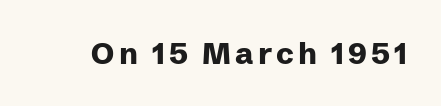
{"serif": "no", "italic": "no", "bold": "yes", "weight": "heavy", "width": "normal", "stroke_contrast": "low", "x_height": "medium", "monospaced": "no", "underline": "no", "glyph_px": 30}
